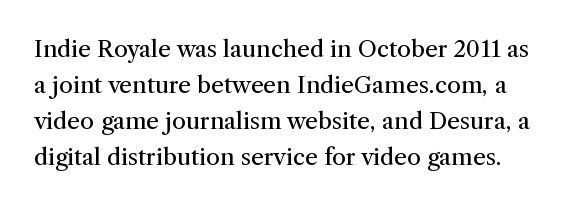
Q: Is the text bold? A: No.
Q: Is the text italic (slanted)? A: No, it is upright.
Q: Is the text underlined? A: No.
Q: Is the spacing between letters normal or unusually wide? A: Normal.
Q: Is the spacing between lines tight, normal or loose? A: Normal.
